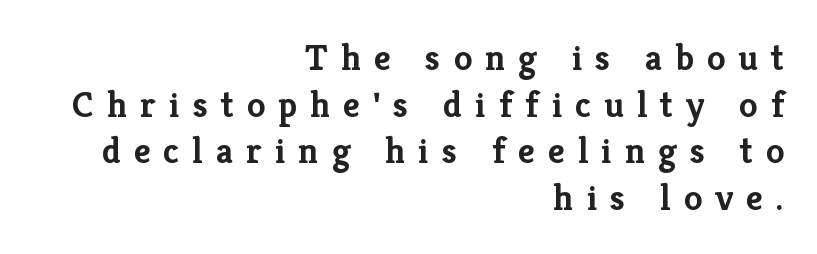
{"serif": "yes", "italic": "no", "bold": "yes", "weight": "semibold", "width": "normal", "stroke_contrast": "low", "x_height": "medium", "monospaced": "no", "underline": "no", "align": "right", "line_spacing": "normal", "line_spacing_ratio": 1.26, "letter_spacing": "wide", "letter_spacing_em": 0.35, "glyph_px": 37}
